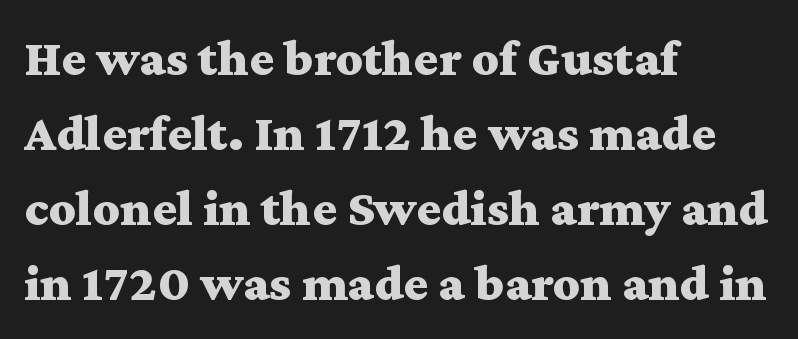
The image shows 52 px bold, wide serif type, upright; set left-aligned, normal line spacing (1.44x), normal letter spacing, not underlined; medium stroke contrast and a medium x-height.
